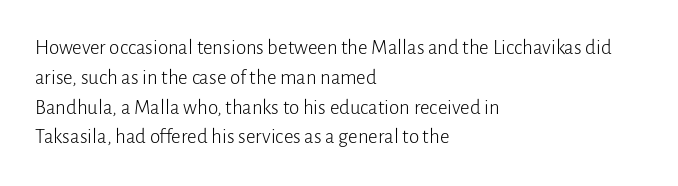
Q: Is the text bold? A: No.
Q: Is the text italic (slanted)? A: No, it is upright.
Q: Is the text underlined? A: No.
Q: How is the paragraph aligned? A: Left-aligned.
Q: Is the spacing between letters normal or unusually wide? A: Normal.
Q: Is the spacing between lines tight, normal or loose? A: Normal.
